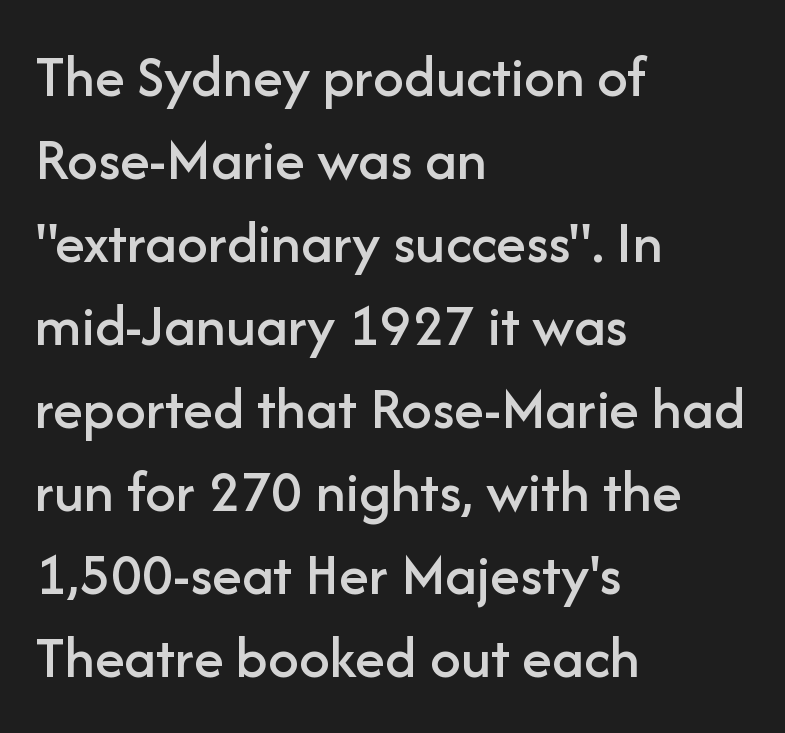
The image shows 61 px sans-serif type, upright; set left-aligned, normal line spacing (1.36x), normal letter spacing, not underlined; low stroke contrast and a medium x-height.
